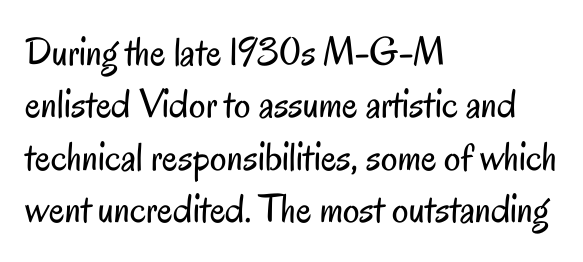
Q: Is the text bold? A: No.
Q: Is the text italic (slanted)? A: No, it is upright.
Q: Is the typeface a serif or a sans-serif typeface? A: Sans-serif.
Q: Is the text underlined? A: No.
Q: How is the paragraph aligned? A: Left-aligned.
Q: Is the spacing between letters normal or unusually wide? A: Normal.
Q: Is the spacing between lines tight, normal or loose? A: Normal.
Q: Width (condensed, normal, or wide)? A: Condensed.
Q: Stroke contrast? A: Low.
Q: x-height? A: Small.
Q: Monospaced? A: No.
